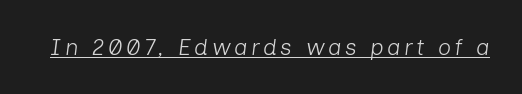
{"italic": "yes", "lean": "right", "slant_degrees": 7, "bold": "no", "underline": "yes", "glyph_px": 23}
